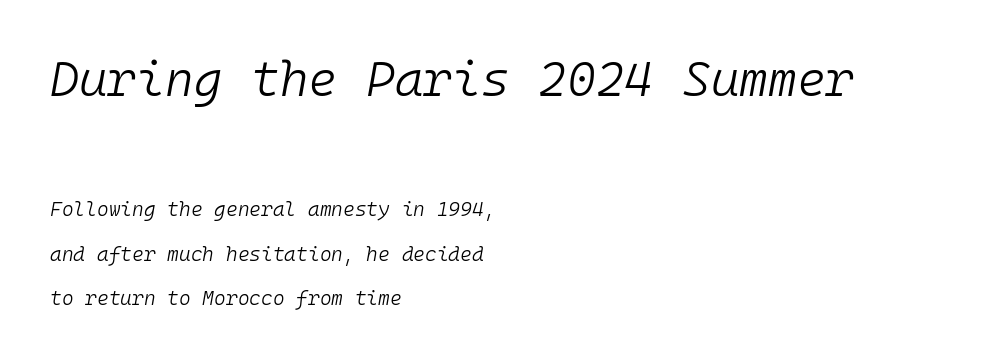
{"italic": "yes", "lean": "right", "slant_degrees": 10, "bold": "no", "weight": "light", "width": "normal", "stroke_contrast": "low", "x_height": "medium", "monospaced": "yes", "underline": "no", "align": "left", "line_spacing": "loose", "line_spacing_ratio": 2.21, "letter_spacing": "normal", "letter_spacing_em": 0.0, "larger_block": "first", "size_ratio": 2.45, "glyph_px": 49}
